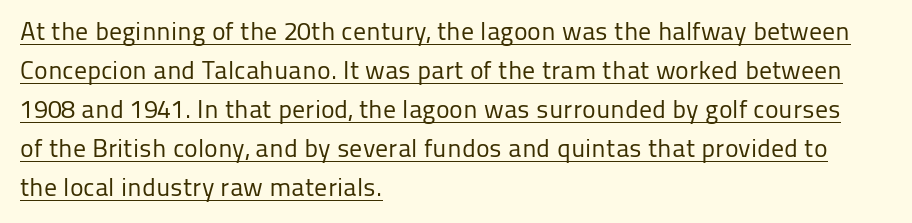
The image shows 26 px text type, upright; set left-aligned, normal line spacing (1.5x), normal letter spacing, underlined.
